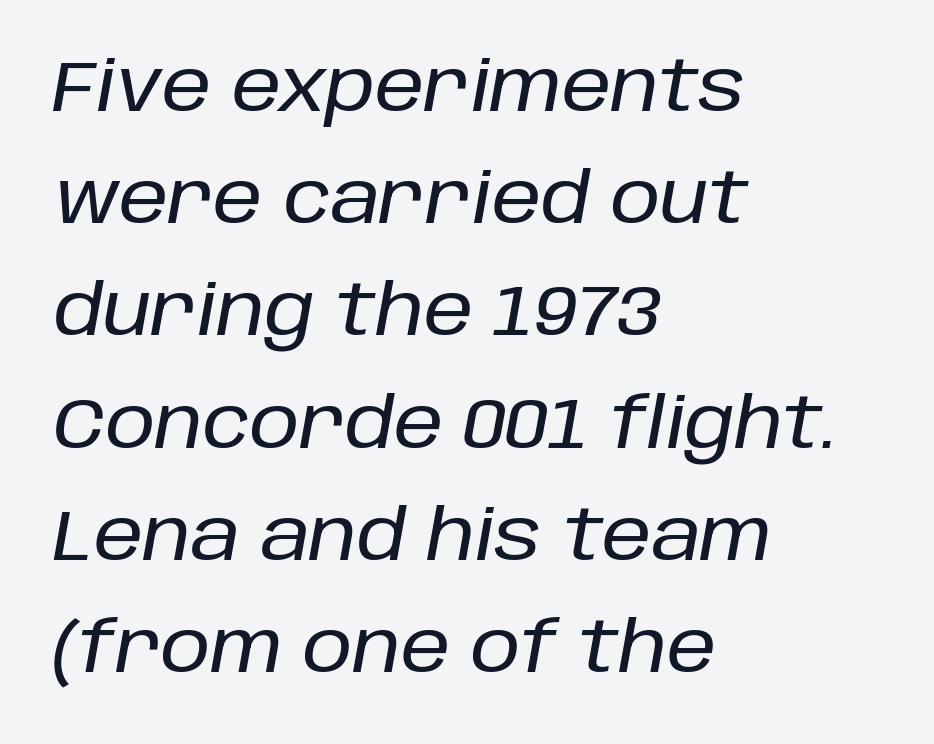
The image shows 71 px text type, italic (leaning right); set left-aligned, normal line spacing (1.58x), normal letter spacing, not underlined; low stroke contrast and a large x-height.
